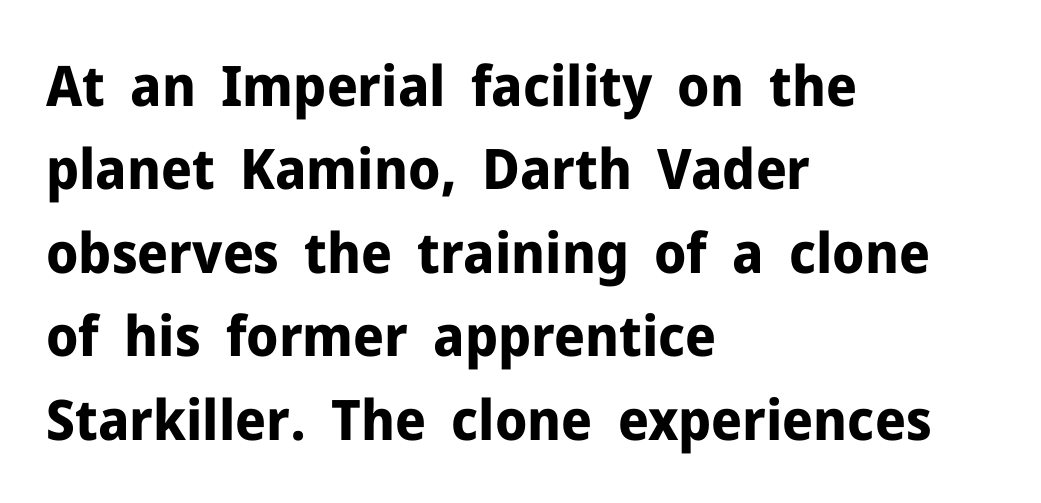
The image shows 56 px bold sans-serif type, upright; set left-aligned, normal line spacing (1.49x), normal letter spacing, not underlined; low stroke contrast and a medium x-height.
